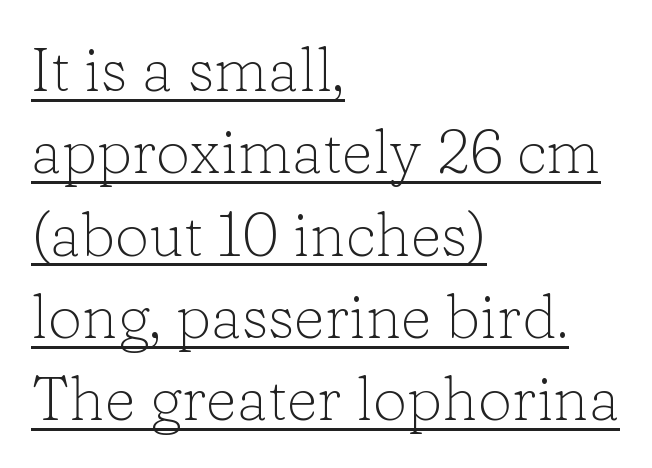
{"serif": "yes", "italic": "no", "bold": "no", "weight": "light", "width": "normal", "stroke_contrast": "low", "x_height": "medium", "monospaced": "no", "underline": "yes", "align": "left", "line_spacing": "normal", "line_spacing_ratio": 1.35, "letter_spacing": "normal", "letter_spacing_em": 0.0, "glyph_px": 61}
